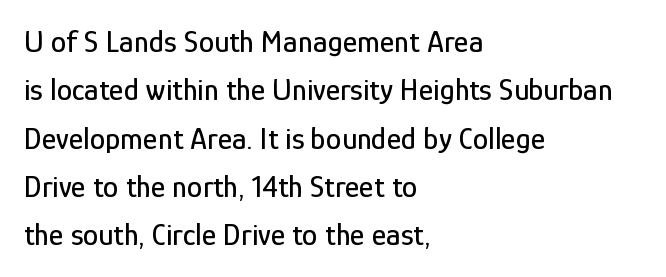
{"serif": "no", "italic": "no", "width": "condensed", "stroke_contrast": "low", "x_height": "medium", "monospaced": "no", "underline": "no", "align": "left", "line_spacing": "normal", "line_spacing_ratio": 1.56, "letter_spacing": "normal", "letter_spacing_em": 0.0, "glyph_px": 31}
